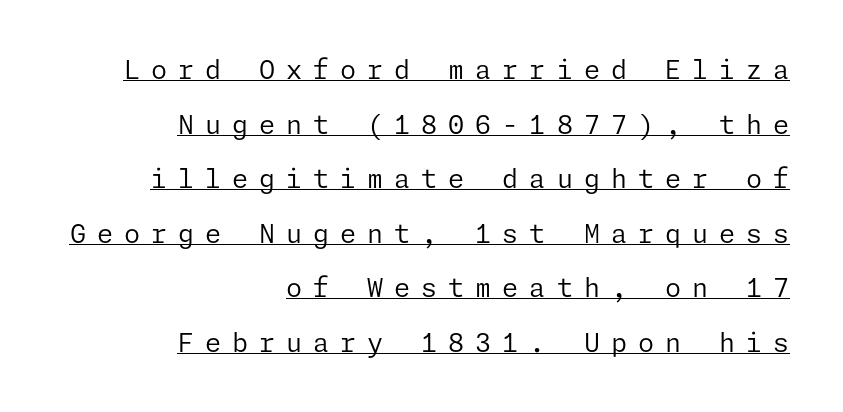
{"italic": "no", "bold": "no", "underline": "yes", "align": "right", "line_spacing": "loose", "line_spacing_ratio": 2.1, "letter_spacing": "wide", "letter_spacing_em": 0.42, "glyph_px": 26}
